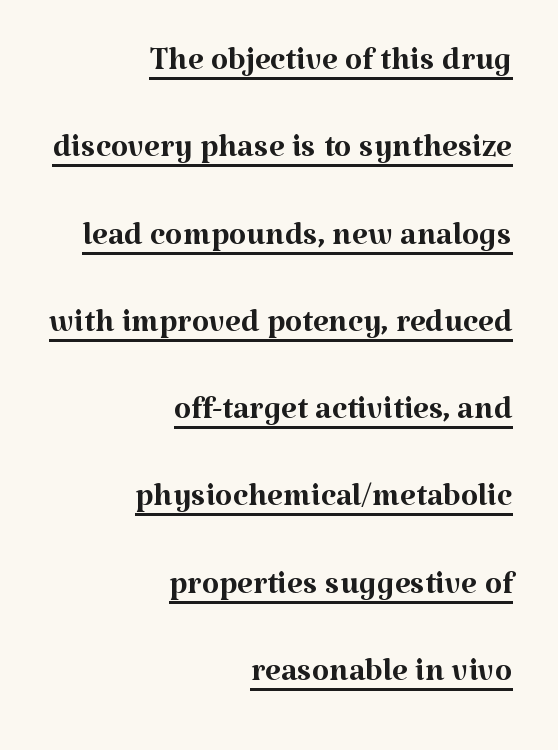
The image shows 45 px regular-weight serif type, upright; set right-aligned, loose line spacing (1.94x), normal letter spacing, underlined; medium stroke contrast and a medium x-height.
